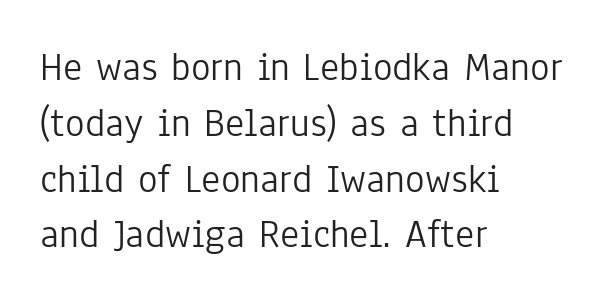
Check where the strokes stop: nothing finishes them off — pure sans. The paragraph has a hard left edge and a soft right edge. Is there much room between lines? A standard amount, neither cramped nor airy. Nobody drew a line under any word here.
